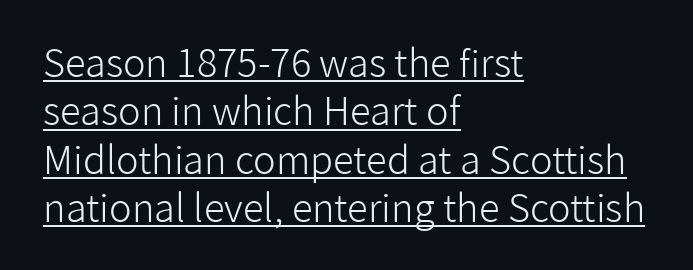
{"serif": "no", "italic": "no", "bold": "no", "weight": "light", "width": "normal", "stroke_contrast": "low", "x_height": "medium", "monospaced": "no", "underline": "yes", "align": "left", "line_spacing": "normal", "line_spacing_ratio": 1.27, "letter_spacing": "normal", "letter_spacing_em": 0.0, "glyph_px": 38}
